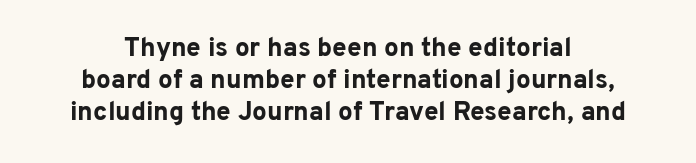
Tracking here is standard; glyphs follow each other at the usual distance. Notice how thick the strokes are: this is what a full bold looks like. The baseline area is clear. No italicization has been applied; the sample stays upright. Typeset on center — no edge is straight.
